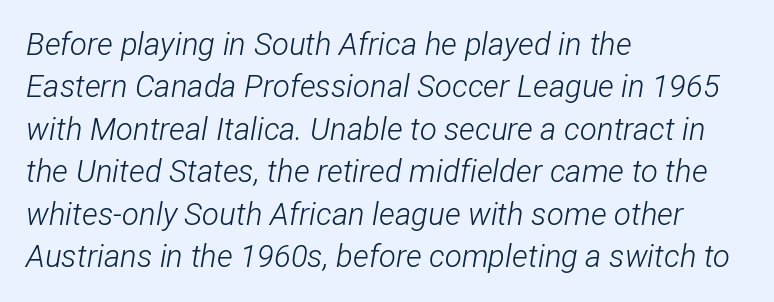
Q: Is the text bold? A: No.
Q: Is the text italic (slanted)? A: Yes, it leans right by about 12 degrees.
Q: Is the text underlined? A: No.
Q: How is the paragraph aligned? A: Left-aligned.
Q: Is the spacing between letters normal or unusually wide? A: Normal.
Q: Is the spacing between lines tight, normal or loose? A: Normal.
Q: Width (condensed, normal, or wide)? A: Condensed.
Q: Stroke contrast? A: Low.
Q: x-height? A: Medium.
Q: Monospaced? A: No.
